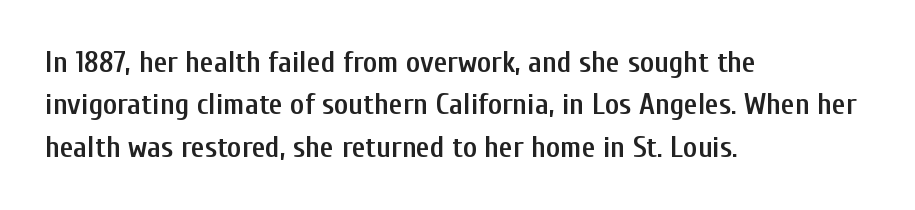
{"serif": "no", "italic": "no", "bold": "semi", "weight": "semibold", "width": "condensed", "stroke_contrast": "low", "x_height": "medium", "monospaced": "no", "underline": "no", "align": "left", "line_spacing": "normal", "line_spacing_ratio": 1.41, "letter_spacing": "normal", "letter_spacing_em": 0.0, "glyph_px": 30}
